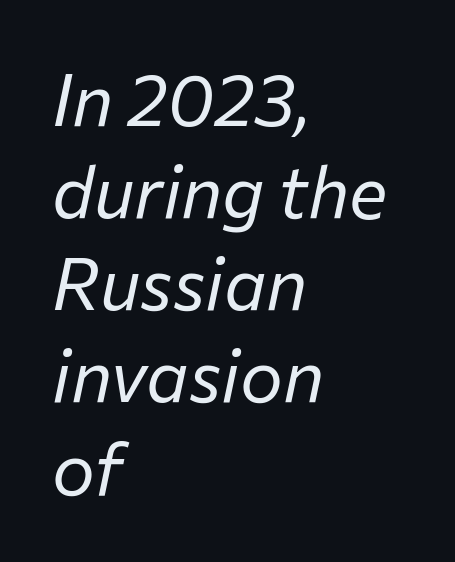
{"italic": "yes", "lean": "right", "slant_degrees": 12, "bold": "no", "weight": "regular", "width": "normal", "stroke_contrast": "low", "x_height": "medium", "monospaced": "no", "underline": "no", "align": "left", "line_spacing": "normal", "line_spacing_ratio": 1.28, "letter_spacing": "normal", "letter_spacing_em": 0.0, "glyph_px": 72}
